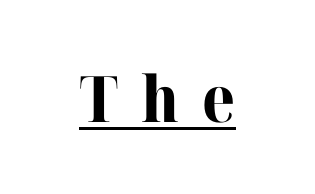
{"serif": "yes", "italic": "no", "bold": "yes", "weight": "bold", "width": "normal", "stroke_contrast": "high", "x_height": "medium", "monospaced": "no", "underline": "yes", "align": "center", "letter_spacing": "wide", "letter_spacing_em": 0.36, "glyph_px": 64}
